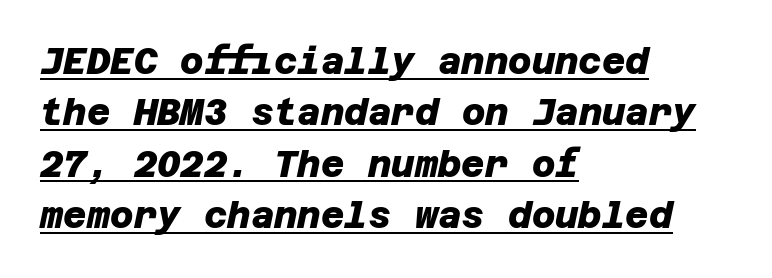
{"serif": "no", "bold": "yes", "weight": "heavy", "width": "normal", "stroke_contrast": "low", "x_height": "large", "underline": "yes", "align": "left", "line_spacing": "normal", "line_spacing_ratio": 1.43, "letter_spacing": "normal", "letter_spacing_em": 0.0, "glyph_px": 36}
